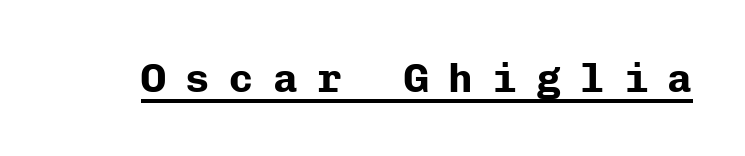
{"serif": "no", "italic": "no", "bold": "yes", "weight": "bold", "width": "normal", "stroke_contrast": "low", "x_height": "medium", "monospaced": "yes", "underline": "yes", "letter_spacing": "wide", "letter_spacing_em": 0.47, "glyph_px": 41}
